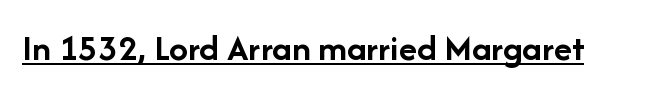
The image shows 38 px semibold sans-serif type, upright; set normal letter spacing, underlined; low stroke contrast and a medium x-height.
